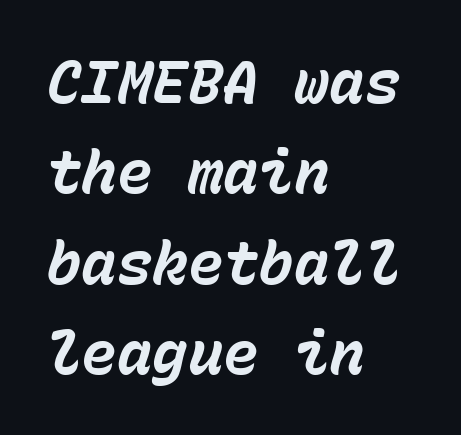
The image shows 59 px bold type, italic (leaning right), monospaced; set left-aligned, normal line spacing (1.53x), normal letter spacing, not underlined; low stroke contrast and a medium x-height.
